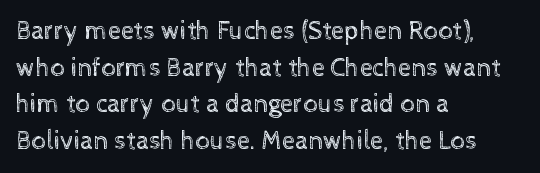
The image shows 26 px text type, upright; set left-aligned, normal line spacing (1.41x), normal letter spacing, not underlined.
